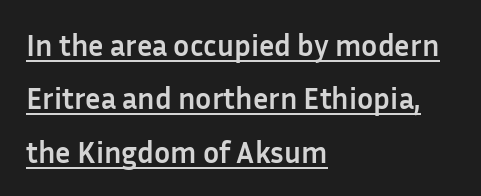
The image shows 30 px semibold sans-serif type, upright; set left-aligned, line spacing 1.78x, normal letter spacing, underlined; low stroke contrast and a medium x-height.
